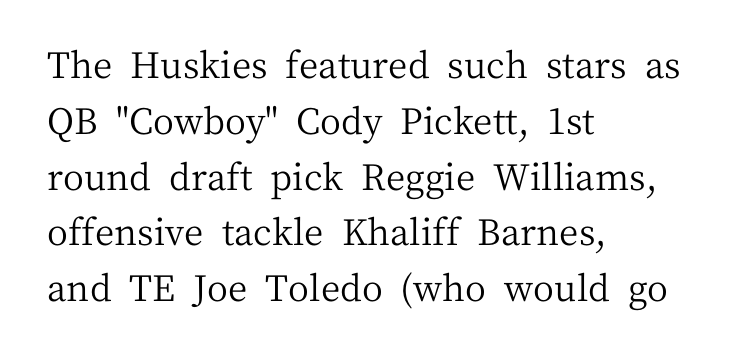
Underline: absent. The face looks like a standard text weight, possibly lighter. A typesetter would call this leading conventional body-copy spacing. Does extra space separate the letters? No, they use regular spacing.
